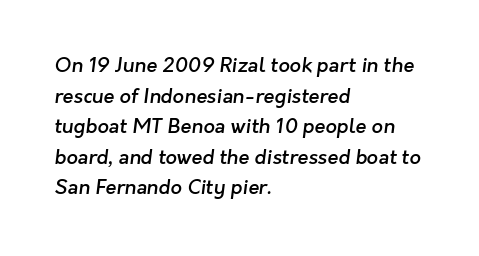
The lines are quadded left. Reading down the column, the eye jumps a familiar distance to each next line. Descenders hang freely into open space. Every letter is mildly thick-stroked: semibold rather than bold. A typesetter would call this zero additional tracking.
